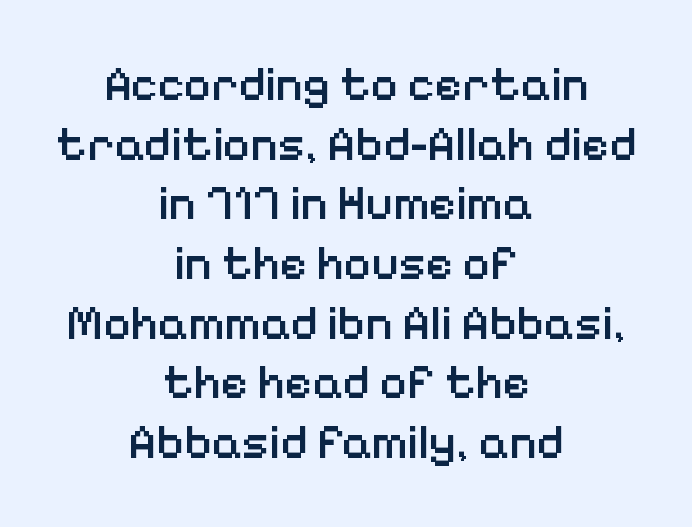
{"serif": "no", "italic": "no", "bold": "semi", "weight": "semibold", "width": "normal", "stroke_contrast": "low", "x_height": "medium", "monospaced": "no", "underline": "no", "align": "center", "line_spacing": "normal", "line_spacing_ratio": 1.27, "letter_spacing": "normal", "letter_spacing_em": 0.0, "glyph_px": 47}
